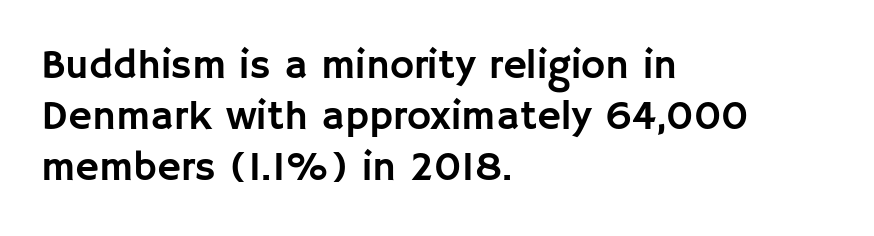
The image shows 41 px sans-serif type, upright; set left-aligned, line spacing 1.24x, normal letter spacing, not underlined; low stroke contrast and a large x-height.
